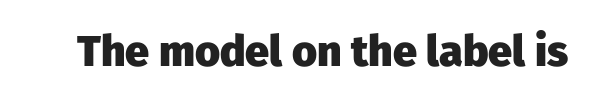
{"serif": "no", "italic": "no", "bold": "yes", "weight": "heavy", "width": "normal", "stroke_contrast": "low", "x_height": "medium", "monospaced": "no", "underline": "no", "letter_spacing": "normal", "letter_spacing_em": 0.0, "glyph_px": 43}
